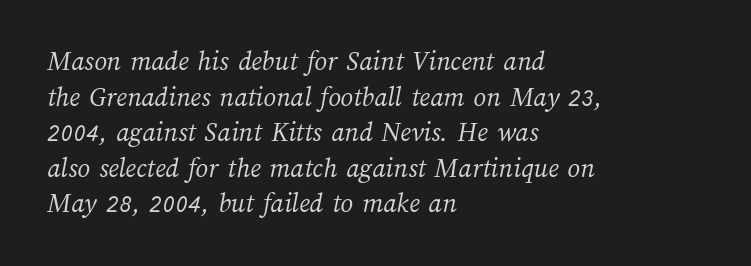
The image shows 28 px light type; set left-aligned, normal line spacing (1.27x), normal letter spacing, not underlined; medium stroke contrast and a medium x-height.
